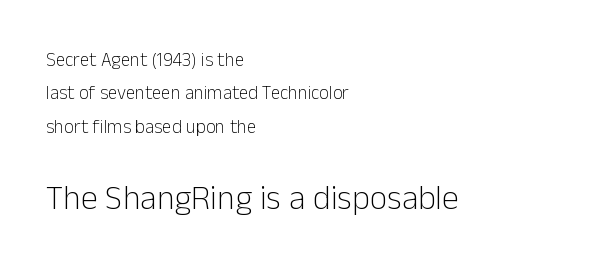
{"serif": "no", "italic": "no", "bold": "no", "weight": "light", "width": "normal", "stroke_contrast": "low", "x_height": "medium", "monospaced": "no", "underline": "no", "align": "left", "line_spacing_ratio": 1.76, "letter_spacing": "normal", "letter_spacing_em": 0.0, "larger_block": "second", "size_ratio": 1.79, "glyph_px": 34}
